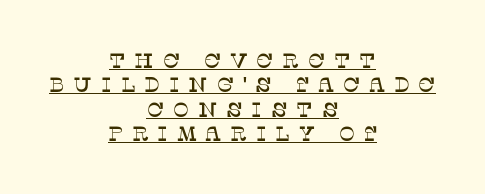
{"italic": "no", "underline": "yes", "align": "center", "line_spacing_ratio": 1.16, "letter_spacing": "wide", "letter_spacing_em": 0.42, "glyph_px": 21}
